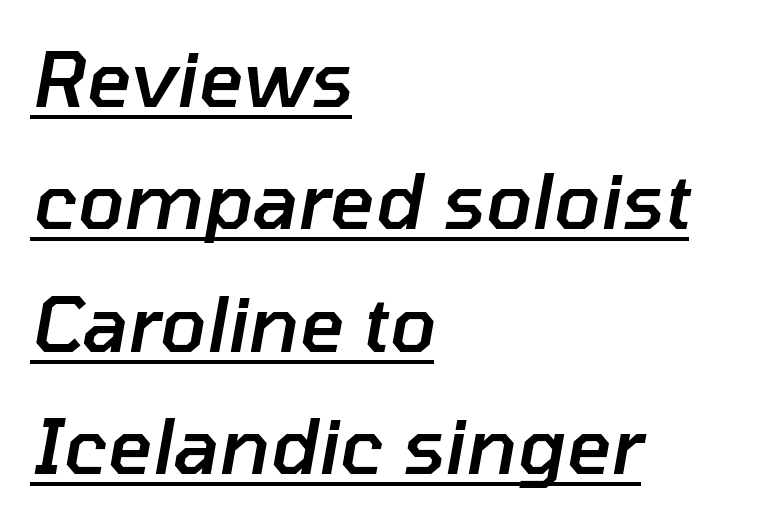
A continuous stroke trails under the words, as in a hyperlink. Do the characters align in a grid? No, the font is proportional. Characters follow at the spacing the type designer built in. This is oblique type, the kind used for emphasis or titles. The lines in this sample share a left origin and differ only in where they stop.
